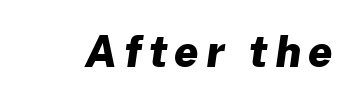
The image shows 42 px heavy sans-serif type; set not underlined; low stroke contrast and a medium x-height.
